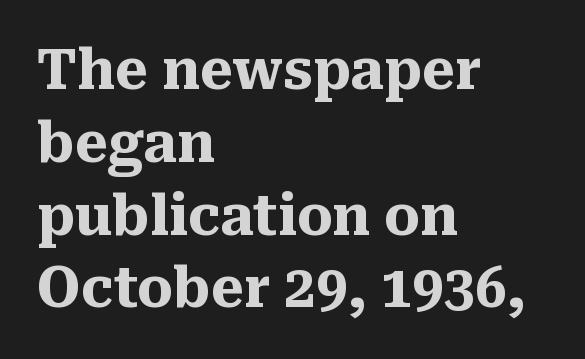
{"serif": "yes", "italic": "no", "bold": "yes", "weight": "heavy", "width": "normal", "stroke_contrast": "medium", "x_height": "medium", "monospaced": "no", "underline": "no", "align": "left", "line_spacing": "normal", "line_spacing_ratio": 1.3, "letter_spacing": "normal", "letter_spacing_em": 0.0, "glyph_px": 56}
